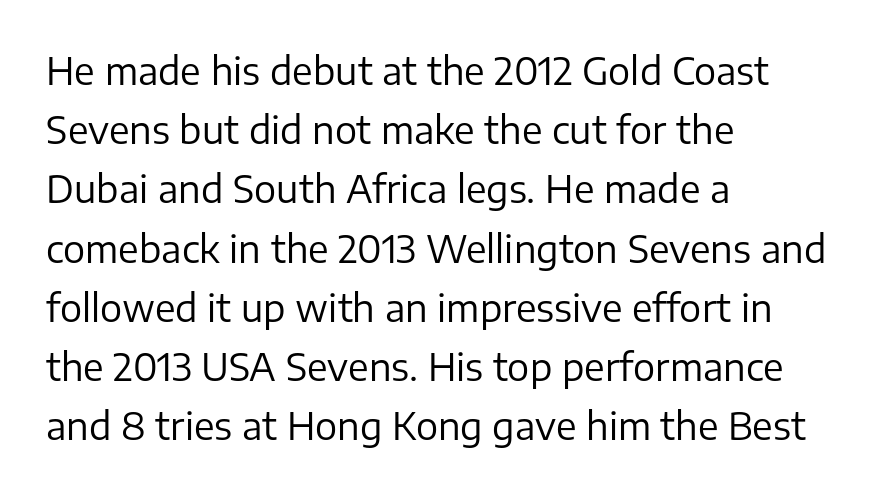
{"serif": "no", "italic": "no", "bold": "no", "weight": "regular", "width": "normal", "stroke_contrast": "low", "x_height": "medium", "monospaced": "no", "underline": "no", "align": "left", "line_spacing": "normal", "line_spacing_ratio": 1.6, "letter_spacing": "normal", "letter_spacing_em": 0.0, "glyph_px": 37}
